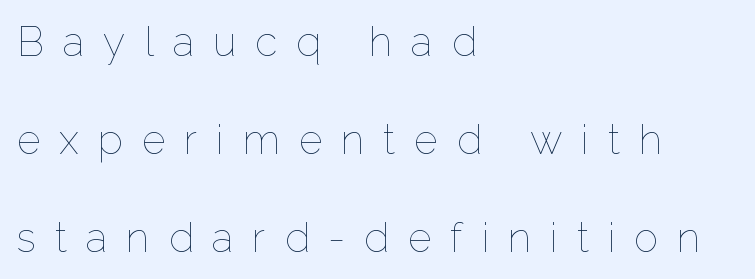
Q: Is the text bold? A: No.
Q: Is the text italic (slanted)? A: No, it is upright.
Q: Is the text underlined? A: No.
Q: How is the paragraph aligned? A: Left-aligned.
Q: Is the spacing between letters normal or unusually wide? A: Unusually wide.
Q: Is the spacing between lines tight, normal or loose? A: Loose.
Q: Width (condensed, normal, or wide)? A: Normal.
Q: Stroke contrast? A: Low.
Q: x-height? A: Medium.
Q: Monospaced? A: No.
